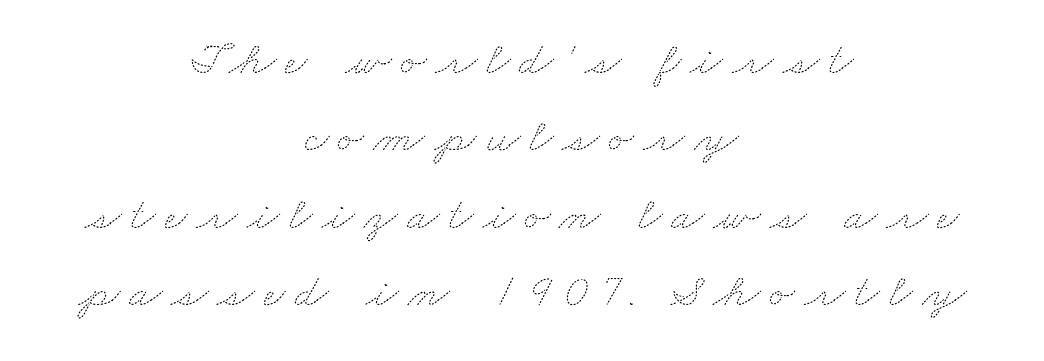
The image shows 48 px thin, wide type; set centered, normal line spacing (1.61x), not underlined; medium stroke contrast and a small x-height.
